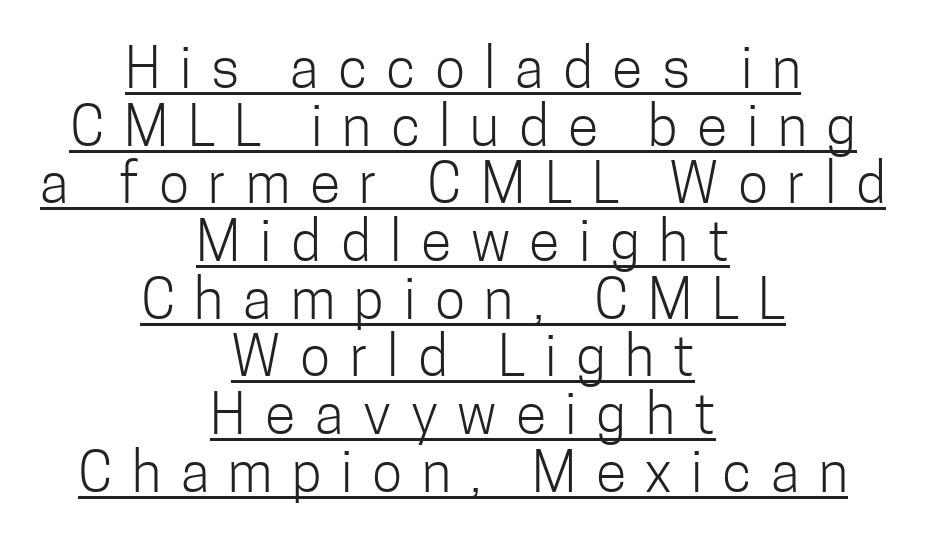
The line-height multiplier appears low, near solid setting. The rendering shows plain stroke endings on the letterforms — a sans-serif design. Underline: present. Is this a fixed-width face? No — the glyphs have proportional, varying widths. Stems and bowls with no extra thickness — not bold. The typography opts for an upright posture over an oblique one.
